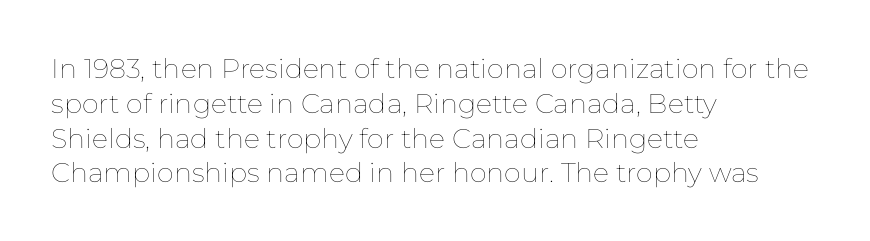
{"italic": "no", "bold": "no", "underline": "no", "align": "left", "line_spacing": "normal", "line_spacing_ratio": 1.29, "letter_spacing": "normal", "letter_spacing_em": 0.0, "glyph_px": 27}
